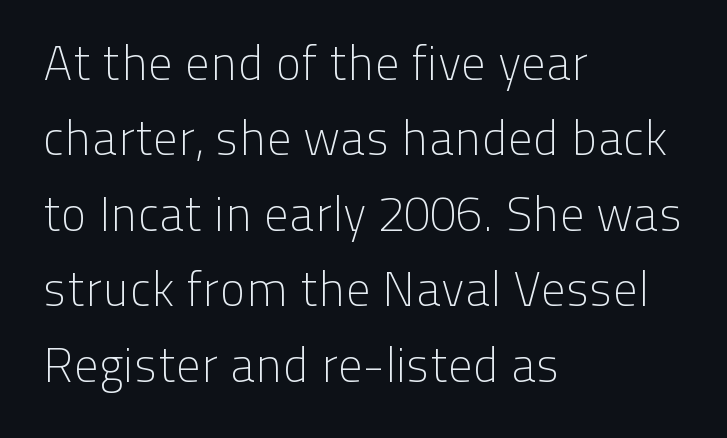
{"serif": "no", "italic": "no", "bold": "no", "weight": "light", "width": "normal", "stroke_contrast": "low", "x_height": "medium", "monospaced": "no", "underline": "no", "align": "left", "line_spacing": "normal", "line_spacing_ratio": 1.54, "letter_spacing": "normal", "letter_spacing_em": 0.0, "glyph_px": 49}
